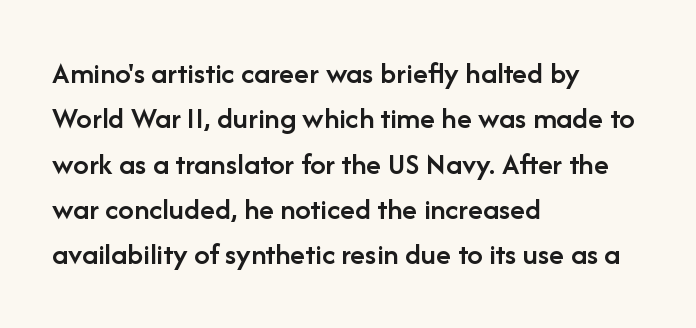
The image shows 31 px semibold sans-serif type, upright; set left-aligned, normal line spacing (1.46x), normal letter spacing, not underlined; low stroke contrast and a medium x-height.
